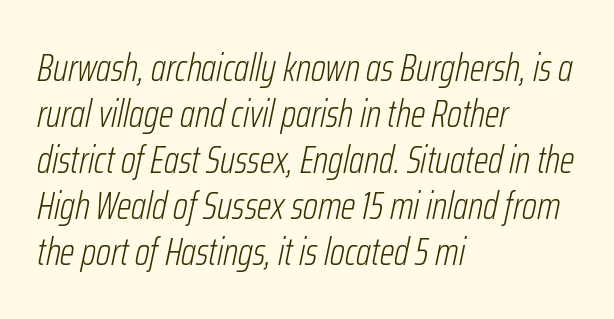
The image shows 38 px light, condensed type, italic (leaning right); set left-aligned, line spacing 1.21x, normal letter spacing, not underlined; low stroke contrast and a medium x-height.
